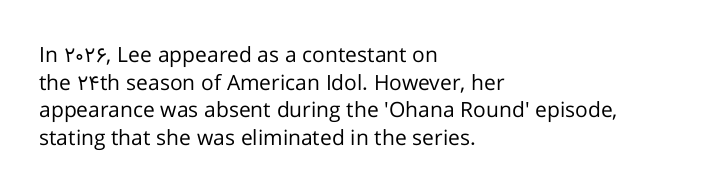
{"italic": "no", "bold": "no", "underline": "no", "align": "left", "line_spacing": "normal", "line_spacing_ratio": 1.32, "letter_spacing": "normal", "letter_spacing_em": 0.0, "glyph_px": 21}
